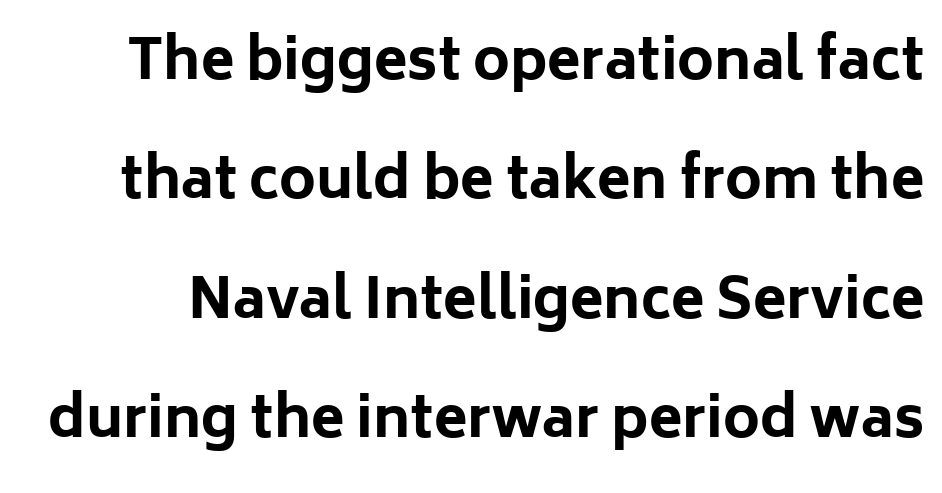
Observe the absence of serifs on each vertical stroke in this sample. Underlining? Definitely not there. Notice how the stems are strictly vertical — no italics here. In terms of letterspacing, this is plain default setting. Line spacing here is loose.
